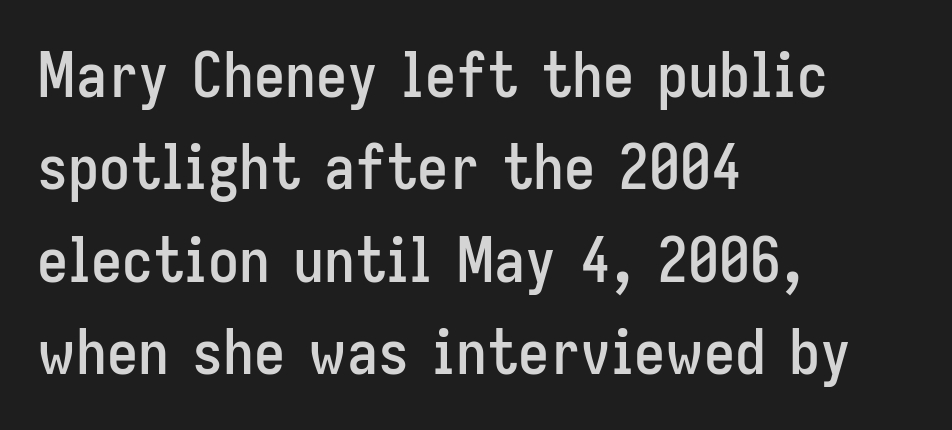
{"serif": "no", "italic": "no", "width": "condensed", "stroke_contrast": "low", "x_height": "medium", "monospaced": "no", "underline": "no", "align": "left", "line_spacing": "normal", "line_spacing_ratio": 1.49, "letter_spacing": "normal", "letter_spacing_em": 0.0, "glyph_px": 62}
